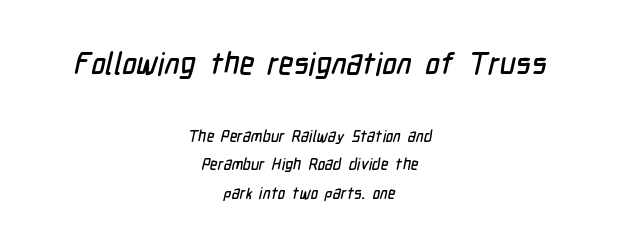
The image shows 31 px condensed sans-serif type; set centered, line spacing 1.78x, normal letter spacing, not underlined; the first (top) block is 1.94x larger; low stroke contrast and a medium x-height.
